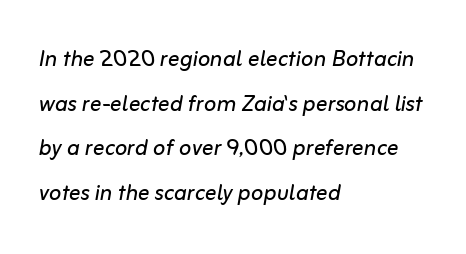
Q: Is the text bold? A: No.
Q: Is the text italic (slanted)? A: Yes, it leans right by about 10 degrees.
Q: Is the text underlined? A: No.
Q: How is the paragraph aligned? A: Left-aligned.
Q: Is the spacing between letters normal or unusually wide? A: Normal.
Q: Is the spacing between lines tight, normal or loose? A: Normal.
Q: Width (condensed, normal, or wide)? A: Normal.
Q: Stroke contrast? A: Low.
Q: x-height? A: Medium.
Q: Monospaced? A: No.
